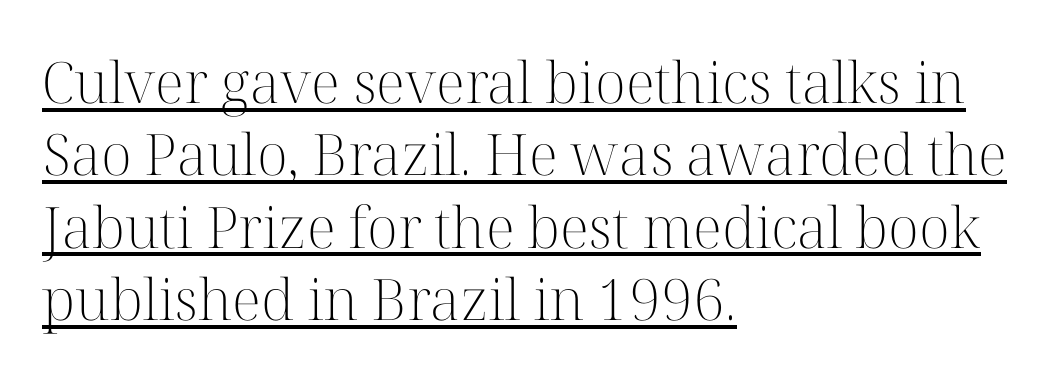
Students, observe: this is what conventionally led text looks like. To sum up the face: it has serifs. The weight tops out at a normal text grade. No italicization has been applied; the sample stays upright. How are the letters spaced? Ordinarily, with no added tracking.
